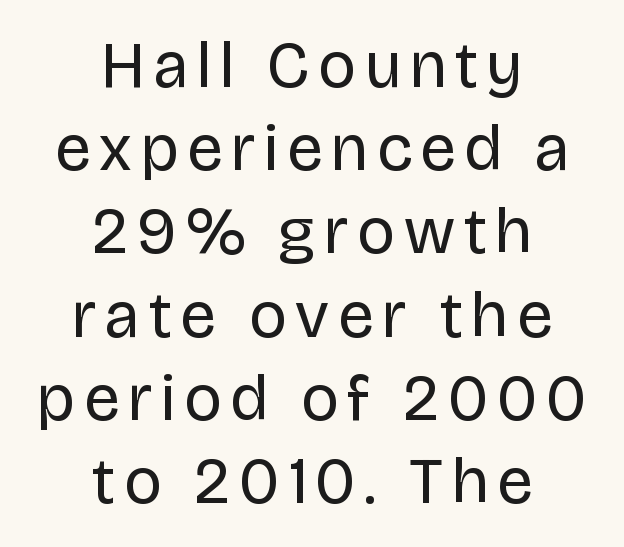
The image shows 65 px regular-weight sans-serif type, upright; set centered, normal line spacing (1.28x), not underlined; low stroke contrast and a large x-height.
